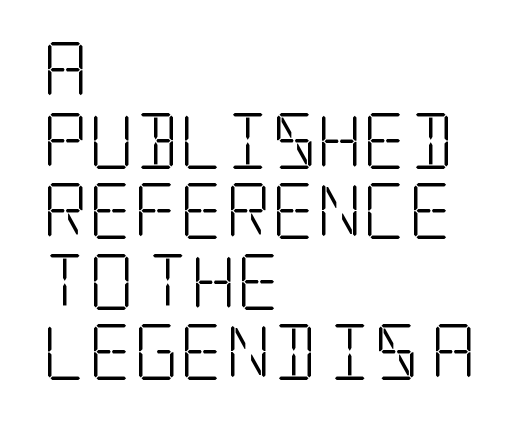
{"serif": "yes", "italic": "no", "bold": "no", "weight": "light", "width": "condensed", "stroke_contrast": "low", "x_height": "large", "underline": "no", "align": "left", "line_spacing": "normal", "line_spacing_ratio": 1.26, "letter_spacing": "normal", "letter_spacing_em": 0.0, "glyph_px": 56}
